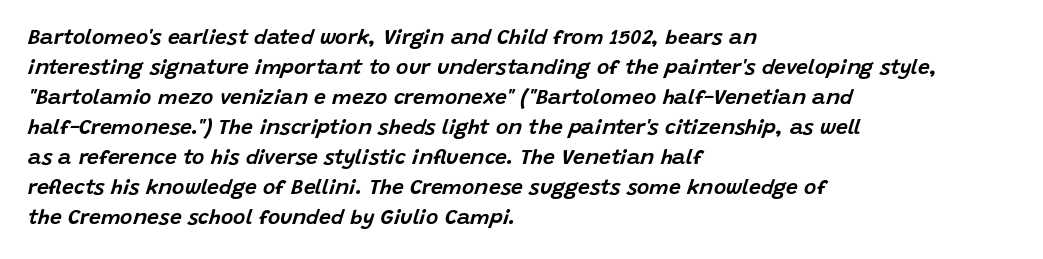
The image shows 21 px text type, italic (leaning right); set left-aligned, normal line spacing (1.43x), normal letter spacing, not underlined.
